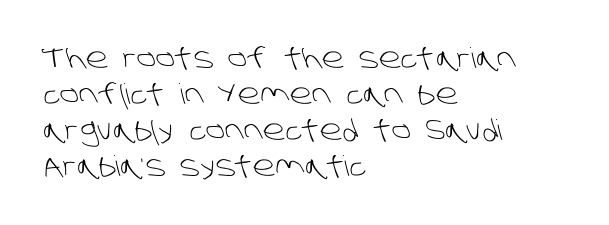
The image shows 28 px light sans-serif type; set left-aligned, normal line spacing (1.28x), normal letter spacing, not underlined; low stroke contrast and a large x-height.
